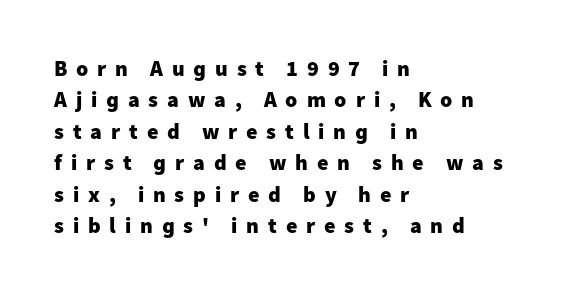
Its strokes are broad and dark, the hallmark of bold type. The font's upright variant was chosen for this text. Casual observation: everything's shoved over to the left. The space between consecutive lines is moderate.
